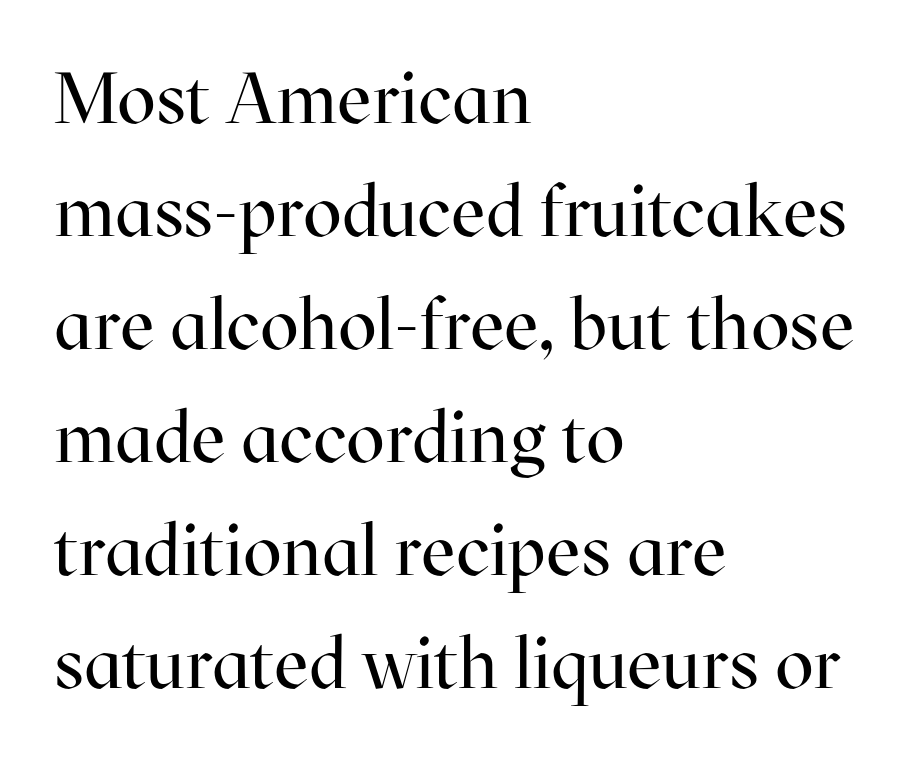
Q: Is the text bold? A: No.
Q: Is the text italic (slanted)? A: No, it is upright.
Q: Is the typeface a serif or a sans-serif typeface? A: Serif.
Q: Is the text underlined? A: No.
Q: How is the paragraph aligned? A: Left-aligned.
Q: Is the spacing between letters normal or unusually wide? A: Normal.
Q: Is the spacing between lines tight, normal or loose? A: Normal.
Q: Width (condensed, normal, or wide)? A: Normal.
Q: Stroke contrast? A: High.
Q: x-height? A: Medium.
Q: Monospaced? A: No.
